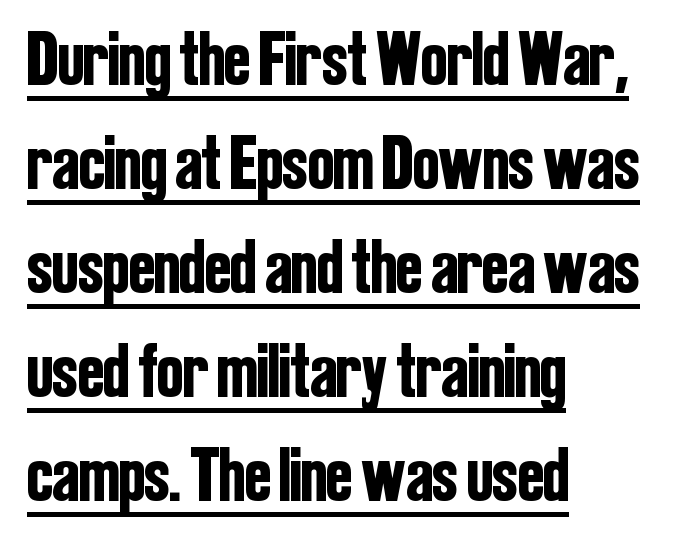
{"serif": "no", "italic": "no", "width": "condensed", "stroke_contrast": "low", "x_height": "medium", "monospaced": "no", "underline": "yes", "align": "left", "line_spacing": "normal", "line_spacing_ratio": 1.35, "letter_spacing": "normal", "letter_spacing_em": 0.0, "glyph_px": 77}
